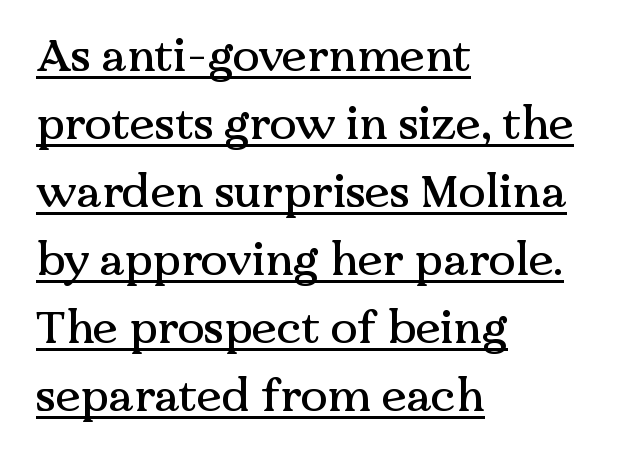
The image shows 45 px serif type, upright; set left-aligned, normal line spacing (1.51x), normal letter spacing, underlined; medium stroke contrast and a medium x-height.
